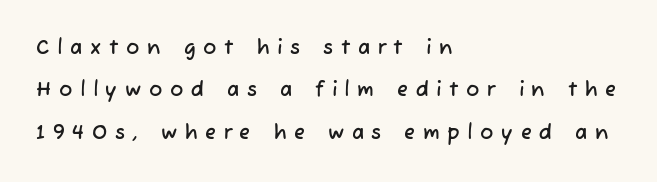
Q: Is the text underlined? A: No.
Q: How is the paragraph aligned? A: Left-aligned.
Q: Is the spacing between letters normal or unusually wide? A: Unusually wide.
Q: Is the spacing between lines tight, normal or loose? A: Loose.
